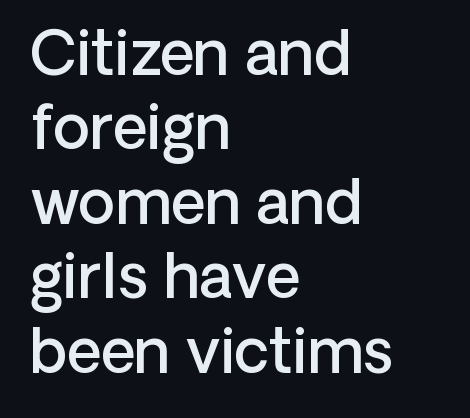
The image shows 60 px semibold sans-serif type, upright; set left-aligned, line spacing 1.24x, normal letter spacing, not underlined; low stroke contrast and a medium x-height.
